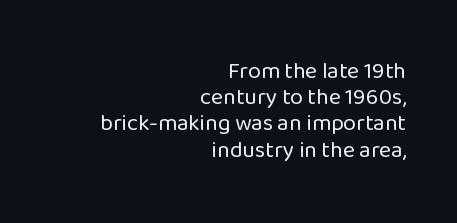
This sample trades vertical openness for compactness between lines. The paragraph has a hard right edge and a soft left edge. Caption: standard tracking, unaltered. The strokes are not fattened; the text isn't bold.
